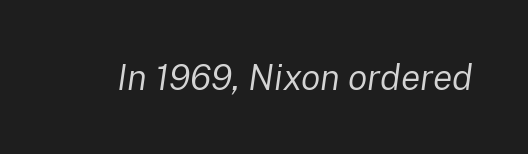
{"italic": "yes", "lean": "right", "slant_degrees": 8, "bold": "no", "weight": "regular", "width": "normal", "stroke_contrast": "low", "x_height": "medium", "monospaced": "no", "underline": "no", "letter_spacing": "normal", "letter_spacing_em": 0.0, "glyph_px": 36}
